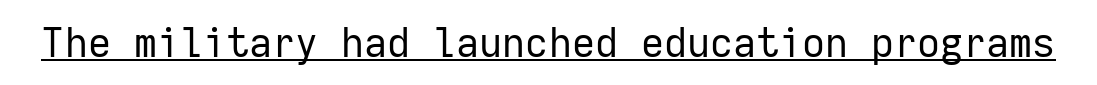
The passage shown is underscored from start to finish. The typeface chosen for these lines omits serifs. The face used here is monospaced, like something from a code editor. There is no visible air inserted between adjacent glyphs. Ordinary non-slanted type is in use.
